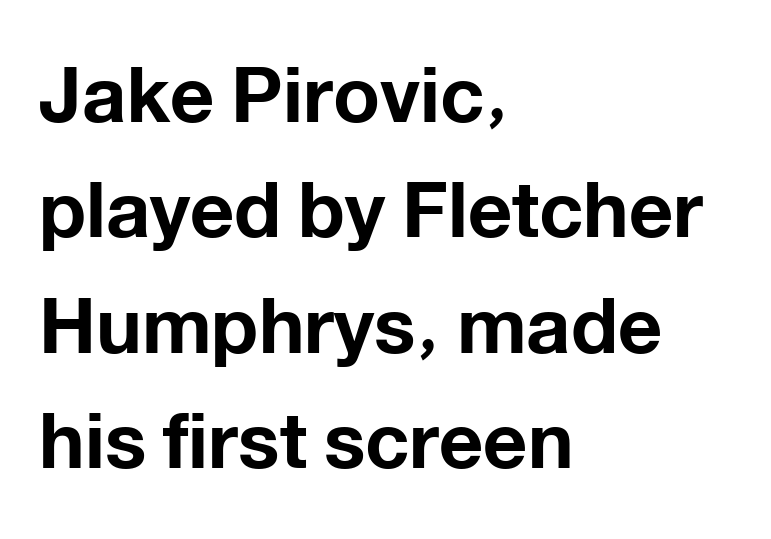
The image shows 77 px bold sans-serif type, upright; set left-aligned, normal line spacing (1.5x), normal letter spacing, not underlined; low stroke contrast and a medium x-height.
